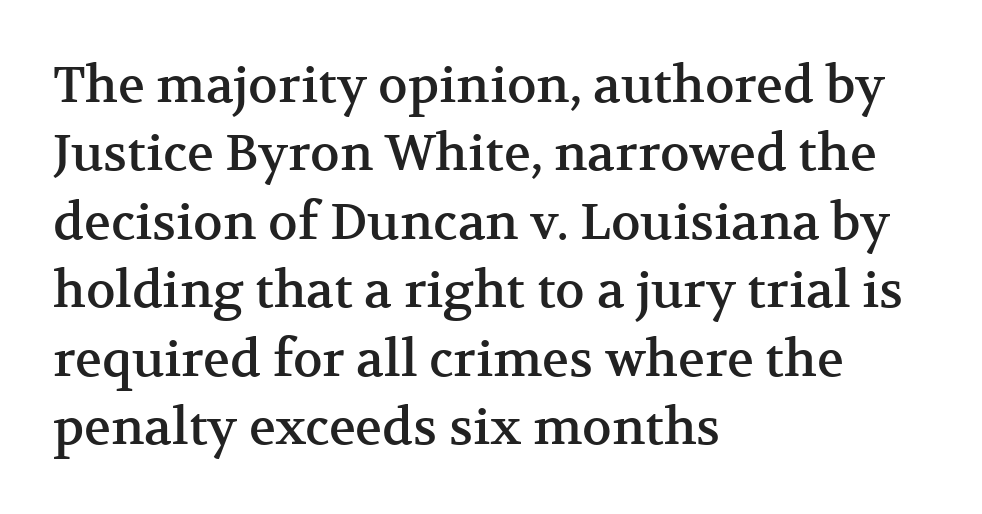
Note: serifs present on the glyphs. Leading: standard. Descender tails drop into unmarked territory. Each line starts at the same left margin while the right side varies. These lines keep a tight, regular rhythm from letter to letter. Proportional: the letters do not fall into vertical columns.
